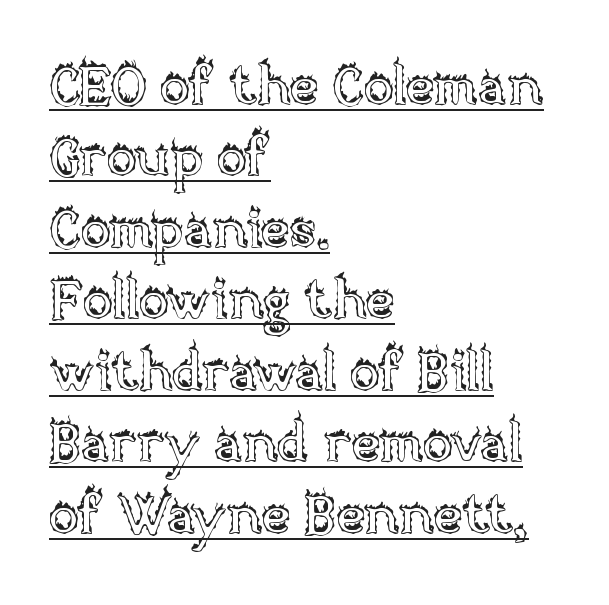
Upright lettering throughout. The passage shown is underscored from start to finish. Where is the straight margin? On the left. Inter-character spacing is left at the font's built-in metrics. This sample has the flowing, uneven cadence of proportional lettering. Regarding leading, the lines here are spaced in the standard way.
